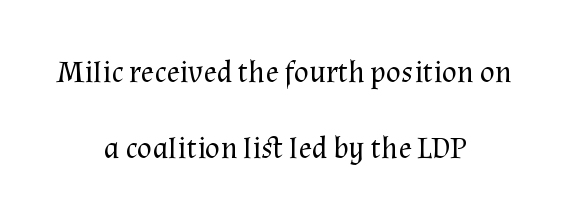
Q: Is the text bold? A: No.
Q: Is the text italic (slanted)? A: No, it is upright.
Q: Is the text underlined? A: No.
Q: How is the paragraph aligned? A: Centered.
Q: Is the spacing between letters normal or unusually wide? A: Normal.
Q: Is the spacing between lines tight, normal or loose? A: Loose.
Q: Width (condensed, normal, or wide)? A: Normal.
Q: Stroke contrast? A: Medium.
Q: x-height? A: Medium.
Q: Monospaced? A: No.
